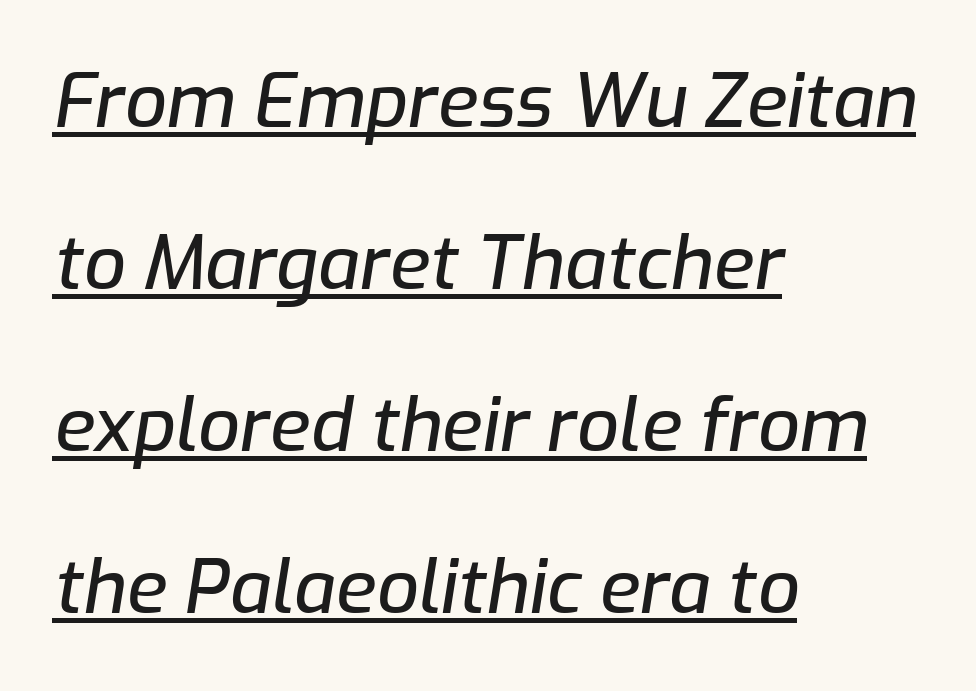
A typesetter would mark this as italic. Do the characters align in a grid? No, the font is proportional. No extra tracking has been applied to these lines. A classic flush-left, rag-right setting is used for this passage. The rendered words wear a rule along their underside.
